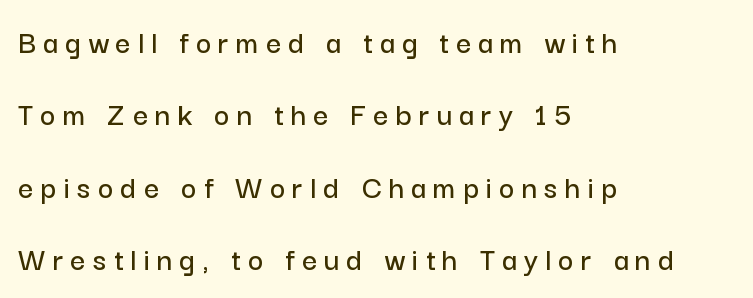
Each row of text sits above clean, open space. Short note: letters widely spaced. Grotesque or geometric, the face here clearly has no serifs. Horizontal bands of white between lines are thick stripes. Reading down the block, your eye returns to a fixed left position each line. The specimen reads as upright at a glance.
